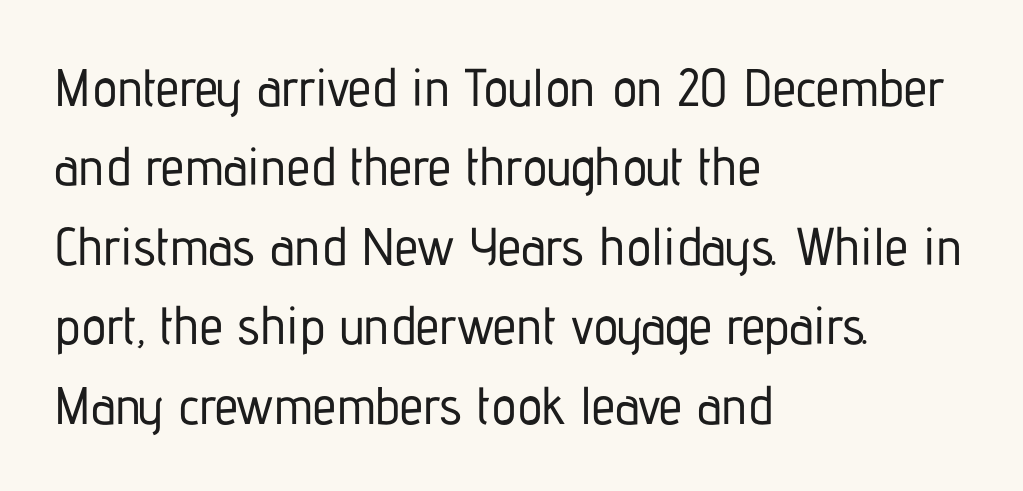
{"serif": "no", "italic": "no", "width": "condensed", "stroke_contrast": "low", "x_height": "medium", "monospaced": "no", "underline": "no", "align": "left", "line_spacing": "normal", "line_spacing_ratio": 1.5, "letter_spacing": "normal", "letter_spacing_em": 0.0, "glyph_px": 53}
